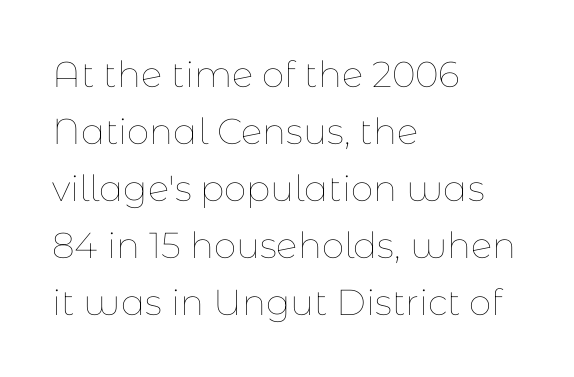
The image shows 36 px thin type, upright; set left-aligned, normal line spacing (1.58x), normal letter spacing, not underlined; low stroke contrast and a medium x-height.
